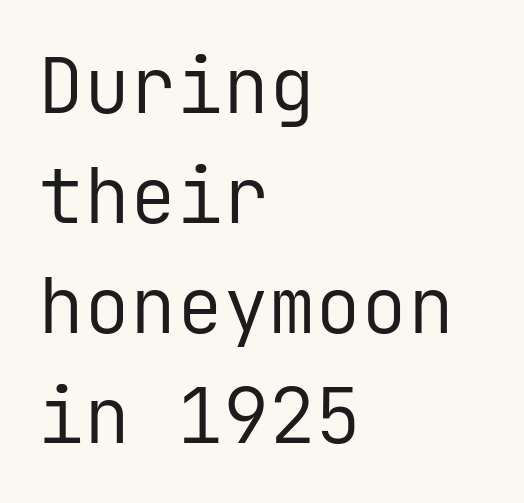
The image shows 77 px regular-weight sans-serif type, upright, monospaced; set left-aligned, normal line spacing (1.43x), normal letter spacing, not underlined; low stroke contrast and a medium x-height.
